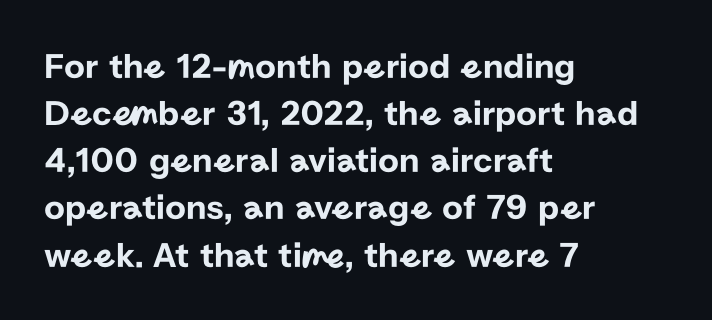
Summary of vertical rhythm: regular, with standard interline spacing. Between one letter and the next there's only the usual sliver of space. Type style note: lacks serifs. Is this a fixed-width face? No — the glyphs have proportional, varying widths. Descenders are the only things crossing below the line.
